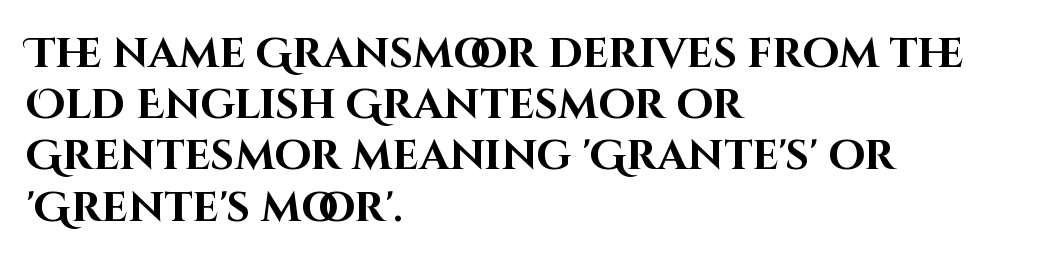
Q: Is the text bold? A: Yes.
Q: Is the text italic (slanted)? A: No, it is upright.
Q: Is the typeface a serif or a sans-serif typeface? A: Sans-serif.
Q: Is the text underlined? A: No.
Q: How is the paragraph aligned? A: Left-aligned.
Q: Is the spacing between letters normal or unusually wide? A: Normal.
Q: Width (condensed, normal, or wide)? A: Normal.
Q: Stroke contrast? A: High.
Q: x-height? A: Large.
Q: Monospaced? A: No.
